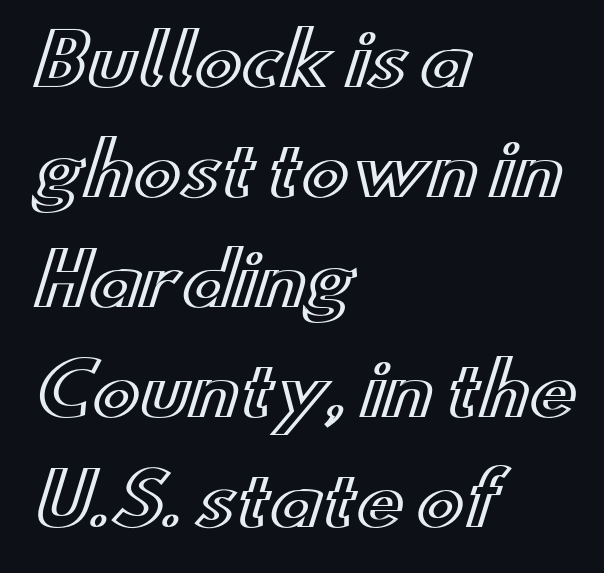
{"width": "wide", "x_height": "small", "monospaced": "no", "underline": "no", "align": "left", "line_spacing": "normal", "line_spacing_ratio": 1.55, "letter_spacing": "normal", "letter_spacing_em": 0.0, "glyph_px": 71}
